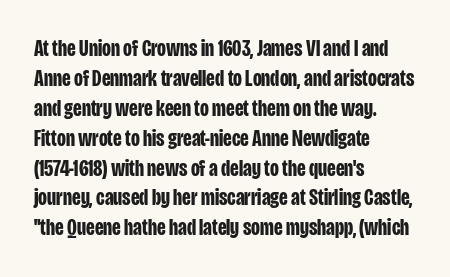
Q: Is the text bold? A: Yes.
Q: Is the text italic (slanted)? A: No, it is upright.
Q: Is the text underlined? A: No.
Q: How is the paragraph aligned? A: Left-aligned.
Q: Is the spacing between letters normal or unusually wide? A: Normal.
Q: Is the spacing between lines tight, normal or loose? A: Normal.
